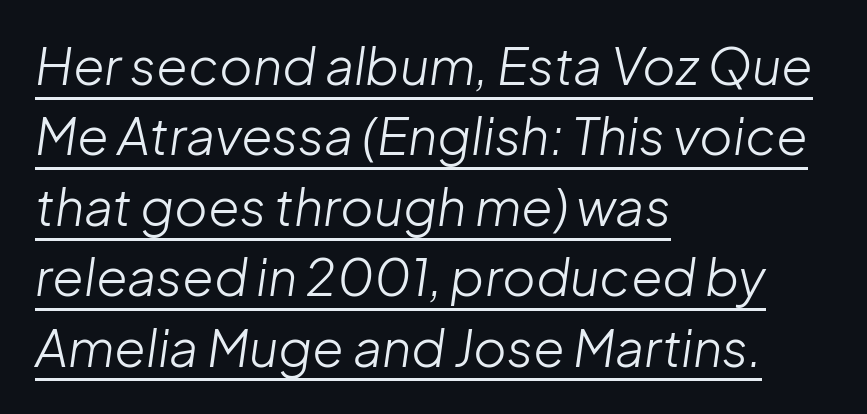
Q: Is the text bold? A: No.
Q: Is the text italic (slanted)? A: Yes, it leans right by about 8 degrees.
Q: Is the text underlined? A: Yes.
Q: How is the paragraph aligned? A: Left-aligned.
Q: Is the spacing between letters normal or unusually wide? A: Normal.
Q: Is the spacing between lines tight, normal or loose? A: Normal.
Q: Width (condensed, normal, or wide)? A: Normal.
Q: Stroke contrast? A: Low.
Q: x-height? A: Medium.
Q: Monospaced? A: No.
